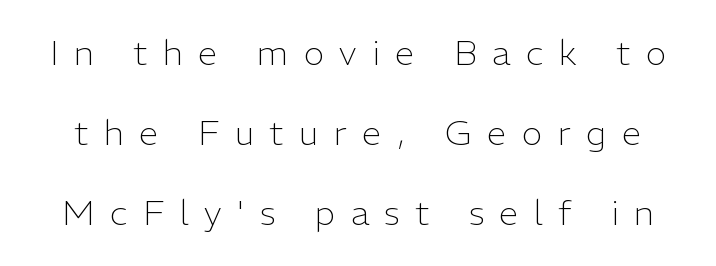
{"serif": "no", "italic": "no", "bold": "no", "weight": "light", "width": "normal", "stroke_contrast": "low", "x_height": "medium", "monospaced": "no", "underline": "no", "line_spacing": "loose", "line_spacing_ratio": 2.29, "letter_spacing": "wide", "letter_spacing_em": 0.44, "glyph_px": 35}
